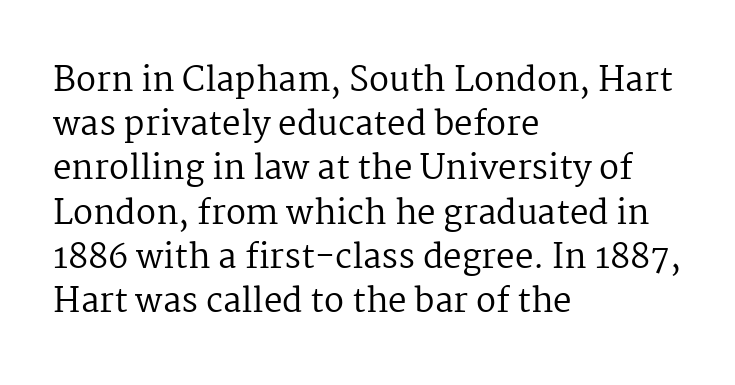
The font's upright variant was chosen for this text. These lines sit exactly where default settings would place them. Check the space under the baseline: it is left empty. The type family on display is of the serif kind. Typeset ragged right — the left edge is the straight one. Honestly, the letter spacing is just normal — you wouldn't notice it.
